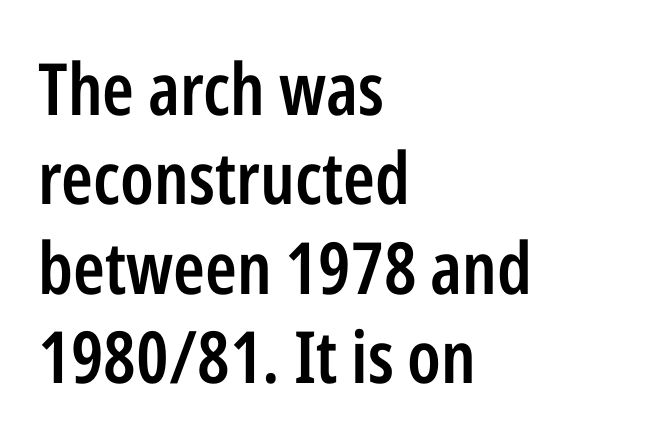
The face used here is a sans, in the tradition of grotesques and geometrics. The passage shown is semibold, sitting just below true bold. Which margin do the lines hug? The left one — the right edge is uneven. Do the characters align in a grid? No, the font is proportional. The baseline area is clear. Students, note that the glyphs here touch the page at normal intervals.
